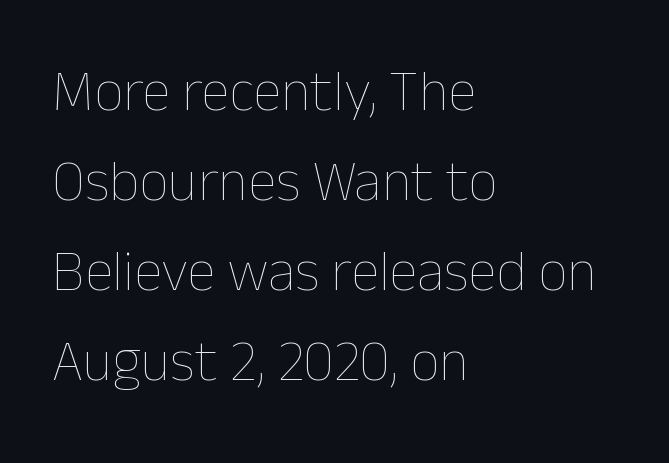
The image shows 58 px thin type, upright; set left-aligned, normal line spacing (1.55x), normal letter spacing, not underlined; low stroke contrast and a medium x-height.
